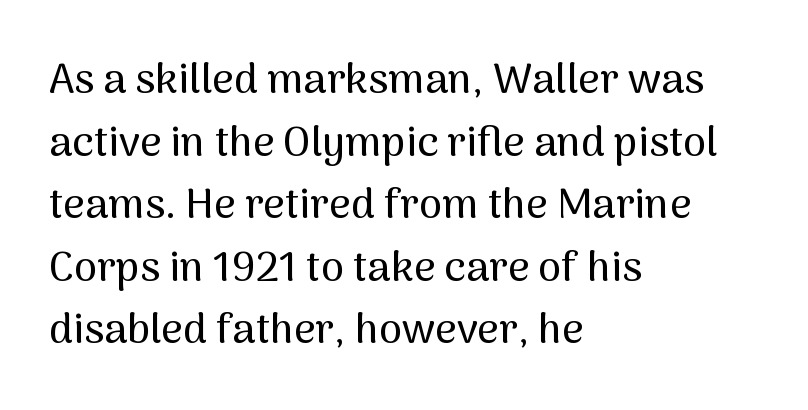
Q: Is the text italic (slanted)? A: No, it is upright.
Q: Is the typeface a serif or a sans-serif typeface? A: Sans-serif.
Q: Is the text underlined? A: No.
Q: How is the paragraph aligned? A: Left-aligned.
Q: Is the spacing between letters normal or unusually wide? A: Normal.
Q: Is the spacing between lines tight, normal or loose? A: Normal.
Q: Width (condensed, normal, or wide)? A: Normal.
Q: Stroke contrast? A: Medium.
Q: x-height? A: Medium.
Q: Monospaced? A: No.
